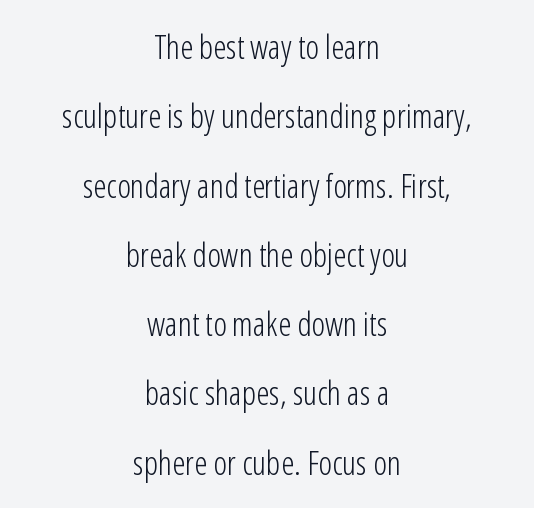
The image shows 33 px light, condensed sans-serif type, upright; set centered, loose line spacing (2.1x), normal letter spacing, not underlined; low stroke contrast and a medium x-height.
